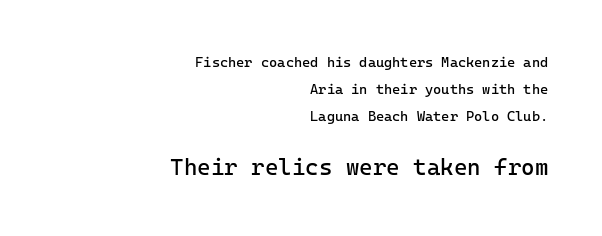
{"italic": "no", "bold": "no", "underline": "no", "align": "right", "line_spacing": "loose", "line_spacing_ratio": 1.93, "letter_spacing": "normal", "letter_spacing_em": 0.0, "larger_block": "second", "size_ratio": 1.64, "glyph_px": 23}
